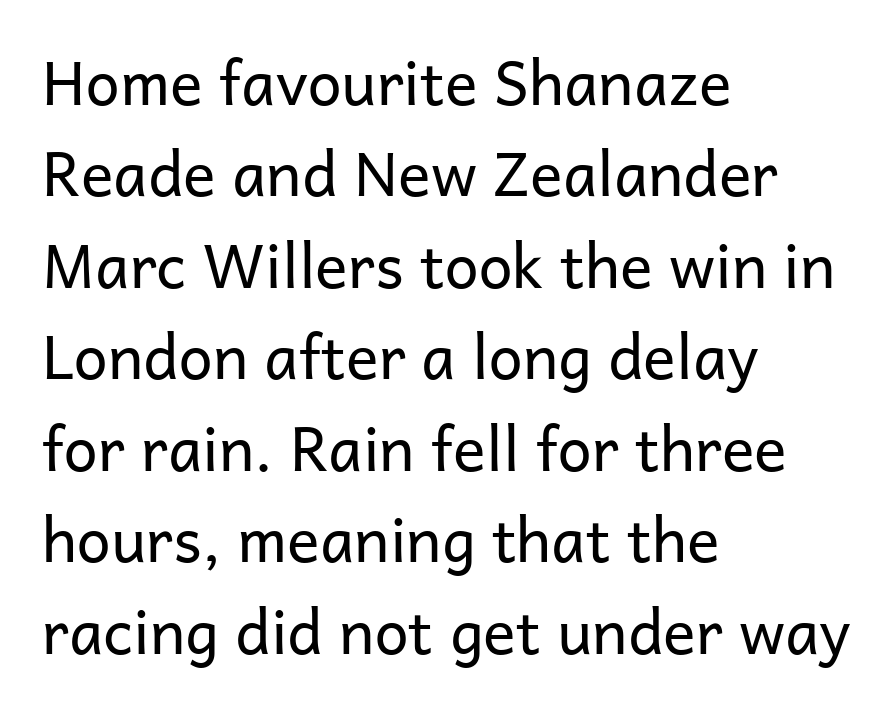
The image shows 61 px regular-weight sans-serif type, upright; set left-aligned, normal line spacing (1.5x), normal letter spacing, not underlined; low stroke contrast and a medium x-height.
